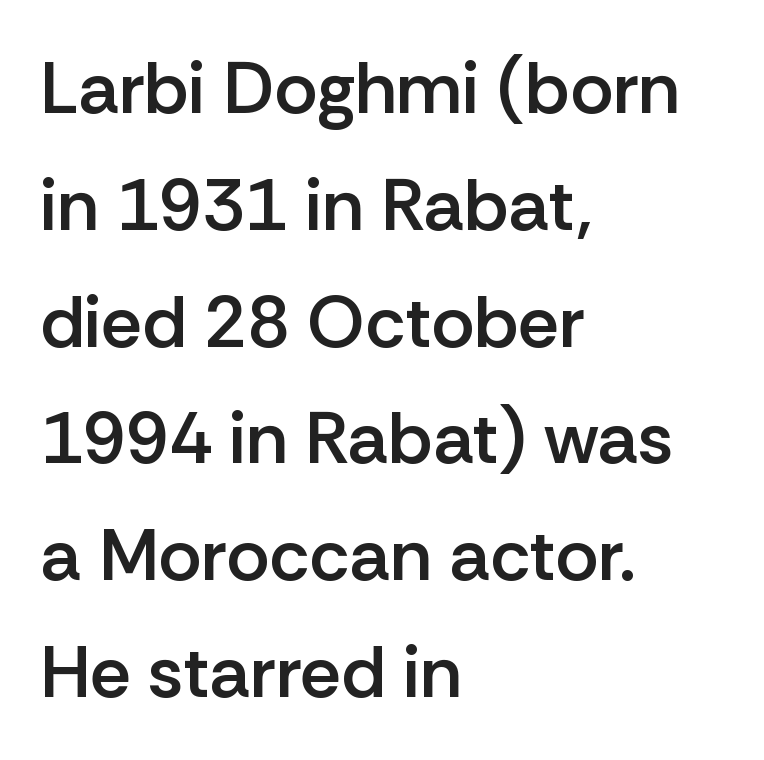
Q: Is the text bold? A: Semi-bold.
Q: Is the text italic (slanted)? A: No, it is upright.
Q: Is the typeface a serif or a sans-serif typeface? A: Sans-serif.
Q: Is the text underlined? A: No.
Q: How is the paragraph aligned? A: Left-aligned.
Q: Is the spacing between letters normal or unusually wide? A: Normal.
Q: Is the spacing between lines tight, normal or loose? A: Normal.
Q: Width (condensed, normal, or wide)? A: Normal.
Q: Stroke contrast? A: Low.
Q: x-height? A: Medium.
Q: Monospaced? A: No.
